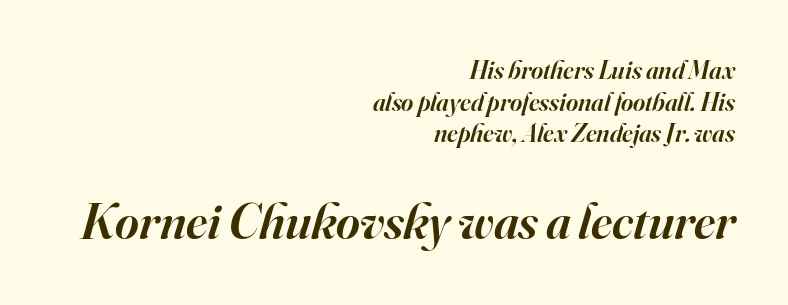
{"serif": "yes", "italic": "yes", "lean": "right", "slant_degrees": 16, "bold": "semi", "weight": "semibold", "width": "normal", "stroke_contrast": "high", "x_height": "small", "monospaced": "no", "underline": "no", "align": "right", "line_spacing_ratio": 1.22, "letter_spacing": "normal", "letter_spacing_em": 0.0, "larger_block": "second", "size_ratio": 1.96, "glyph_px": 51}
